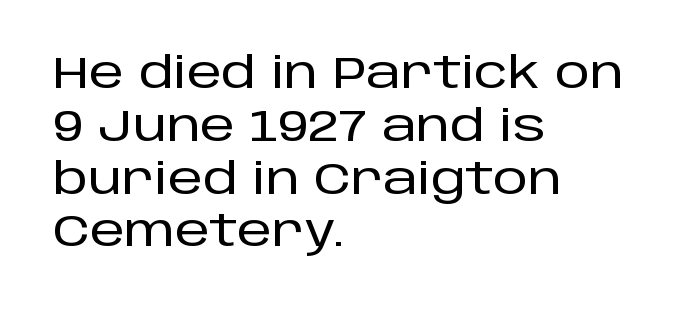
The image shows 44 px sans-serif type, upright; set left-aligned, line spacing 1.2x, normal letter spacing, not underlined; low stroke contrast and a large x-height.
